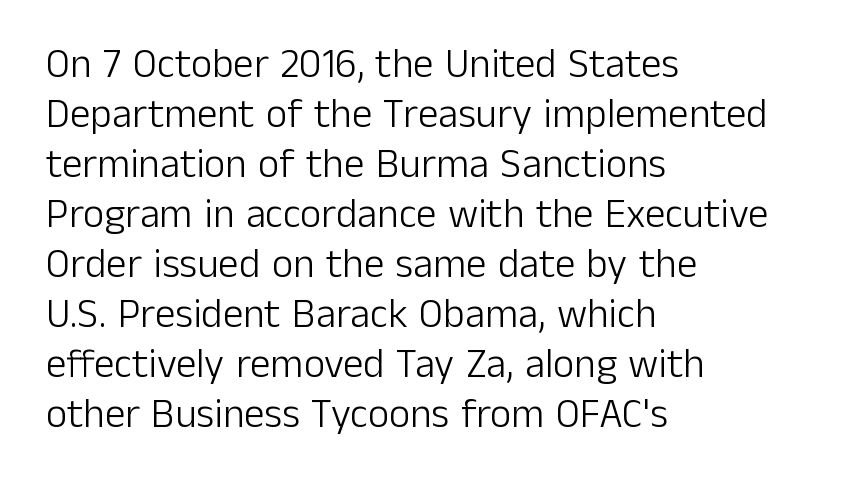
On a weight scale, this lands at 450 or below. A typesetter would call this proportional, since set widths differ per character. The letters stand straight up with perfectly vertical stems. Nothing unusual about the tracking: characters are spaced as the font intends. This rendering employs a face without finishing strokes, i.e., a sans-serif.
